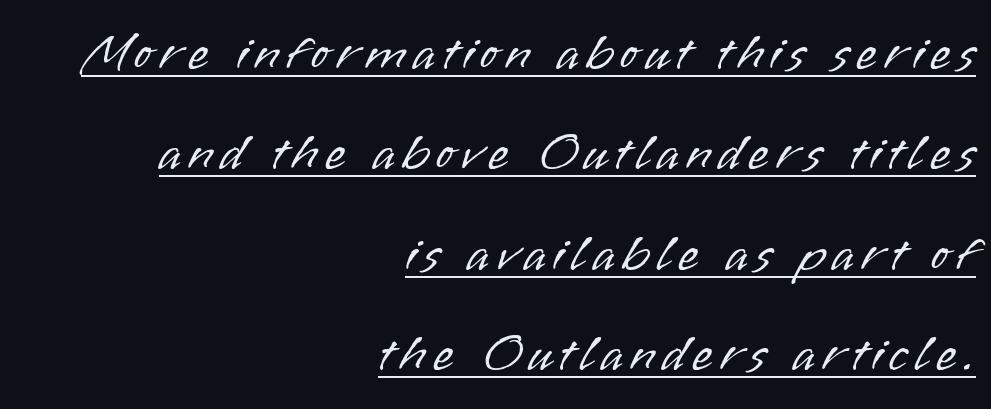
This is underlined copy, the kind a proofreader might mark for attention. Layout note: lines flush right. The weight tops out at a normal text grade. In terms of letterform style, serifs are entirely absent.
